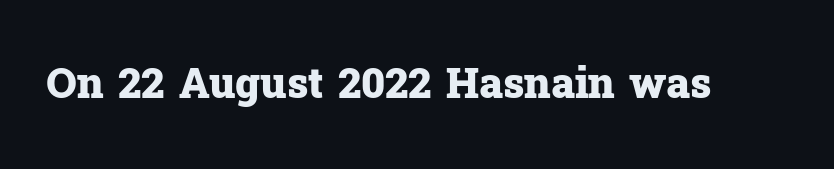
{"serif": "yes", "italic": "no", "bold": "yes", "weight": "heavy", "width": "normal", "stroke_contrast": "low", "x_height": "medium", "monospaced": "no", "underline": "no", "letter_spacing": "normal", "letter_spacing_em": 0.0, "glyph_px": 42}
